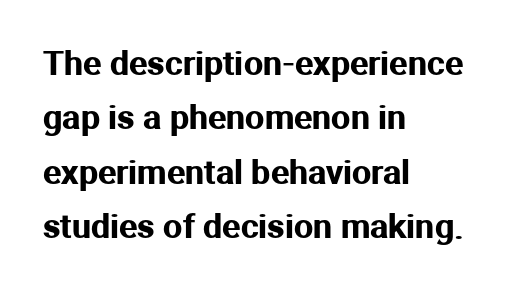
The vertical gap from one line to the next is medium. This is the regular roman posture of the typeface. A typesetter would label this face a sans. The passage shown has conventional tracking throughout. Do the characters align in a grid? No, the font is proportional.
